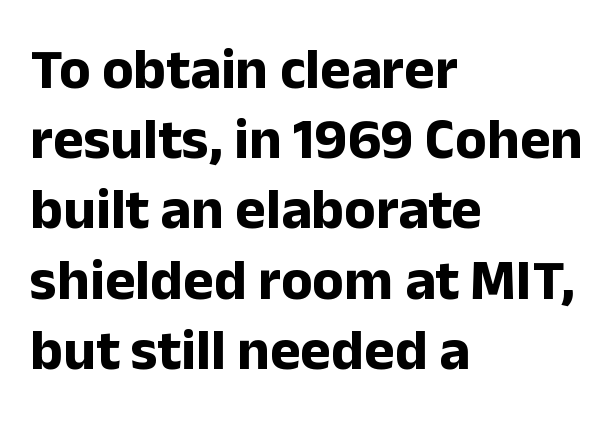
These words are printed bold, with thick strokes throughout. Do the characters align in a grid? No, the font is proportional. The paragraph shown leans on its left margin. The words here are not underlined. Stroke terminals: plain, sans-serif.
